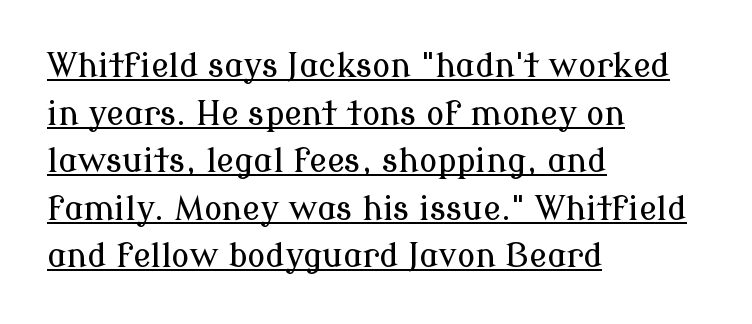
The image shows 33 px serif type, upright; set left-aligned, normal line spacing (1.44x), normal letter spacing, underlined; low stroke contrast and a medium x-height.
